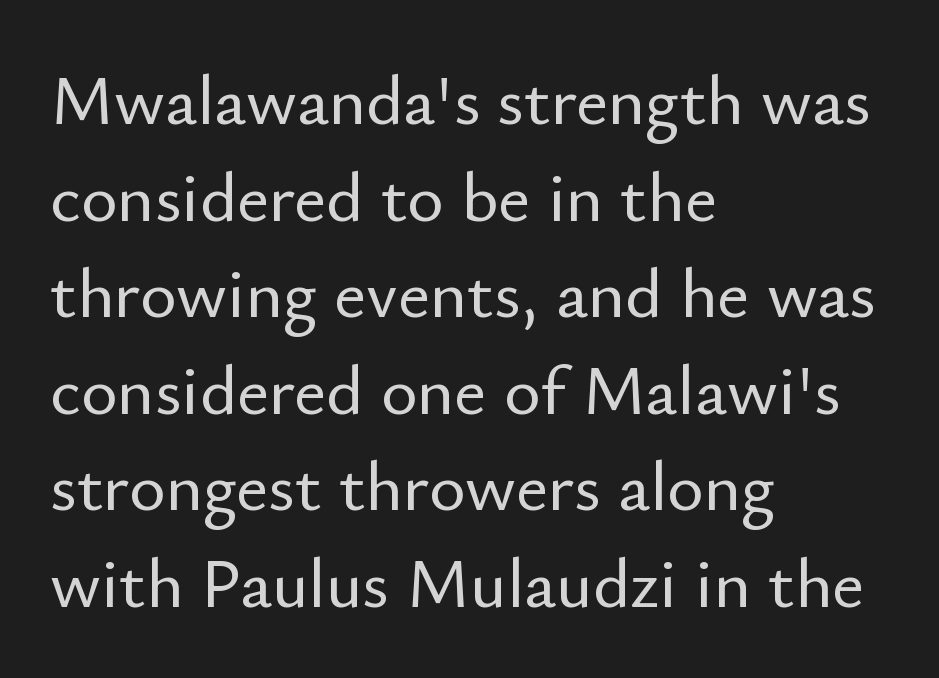
Baseline-to-baseline distance is the conventional proportion of letter height. Tracking here is standard; glyphs follow each other at the usual distance. Do the characters align in a grid? No, the font is proportional. The setting favours the left margin, as ordinary paragraphs usually do. Is this a sans? Yes — the strokes have no serifs. Upright lettering throughout.
